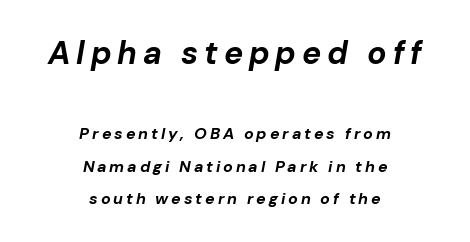
Q: Is the text bold? A: Yes.
Q: Is the text italic (slanted)? A: Yes, it leans right by about 10 degrees.
Q: Is the text underlined? A: No.
Q: How is the paragraph aligned? A: Centered.
Q: Is the spacing between lines tight, normal or loose? A: Loose.
Q: Which block of text is set in a larger size, the first (top) or the second (bottom)? A: The first (top) one.
Q: Width (condensed, normal, or wide)? A: Normal.
Q: Stroke contrast? A: Low.
Q: x-height? A: Medium.
Q: Monospaced? A: No.
